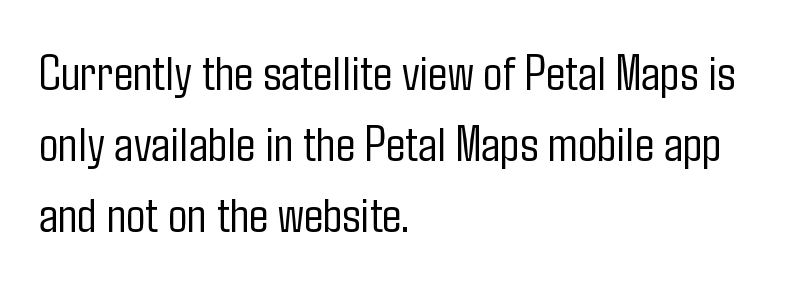
Line spacing here is normal. The string is rendered with underlining switched off. Is this a sans? Yes — the strokes have no serifs. The line texture is even and compact thanks to regular tracking. A student would call this left alignment; a typographer would say flush left, rag right.
